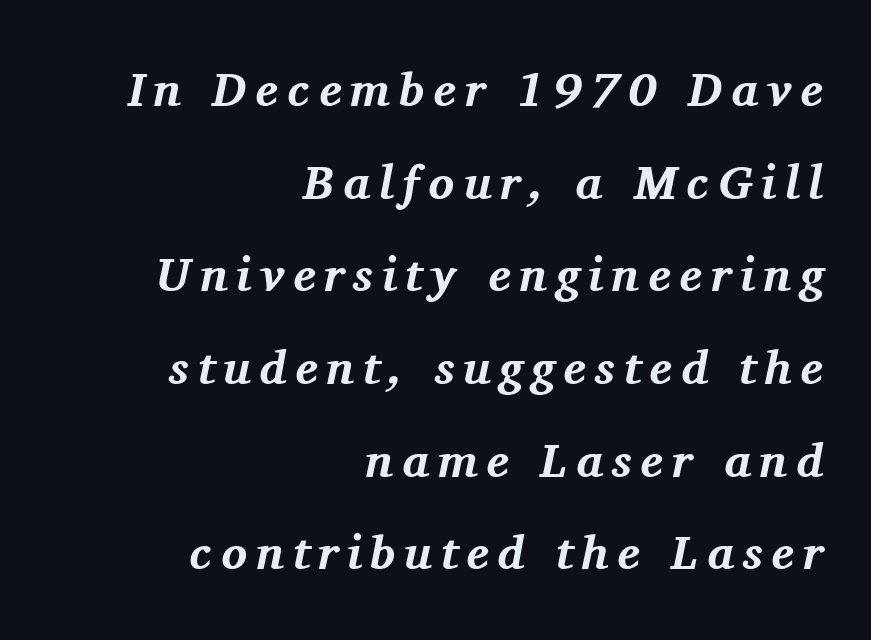
The image shows 48 px bold serif type, italic (leaning right); set right-aligned, loose line spacing (1.93x), not underlined; medium stroke contrast and a medium x-height.
